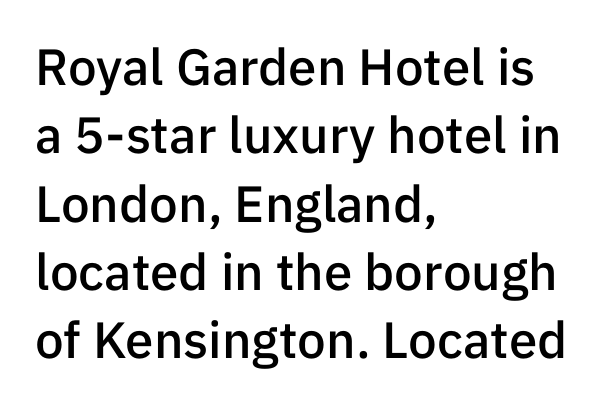
The image shows 51 px semibold sans-serif type, upright; set left-aligned, normal line spacing (1.34x), normal letter spacing, not underlined; low stroke contrast and a medium x-height.
